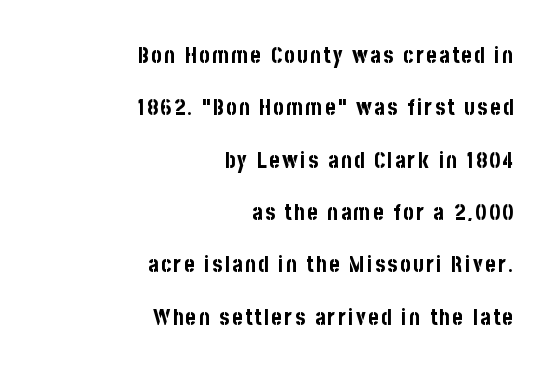
{"italic": "no", "bold": "yes", "underline": "no", "align": "right", "line_spacing": "loose", "line_spacing_ratio": 2.38, "glyph_px": 22}
